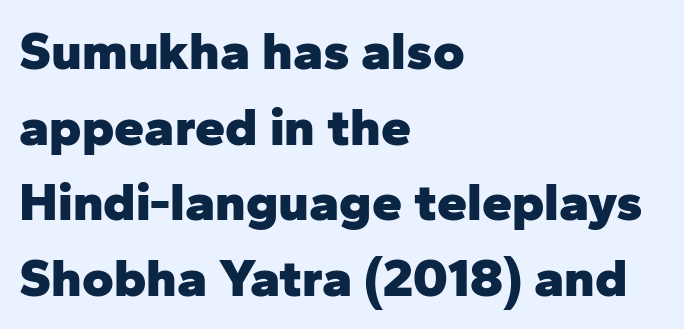
{"serif": "no", "italic": "no", "bold": "yes", "weight": "heavy", "width": "normal", "stroke_contrast": "low", "x_height": "medium", "monospaced": "no", "underline": "no", "align": "left", "line_spacing": "normal", "line_spacing_ratio": 1.4, "letter_spacing": "normal", "letter_spacing_em": 0.0, "glyph_px": 54}
